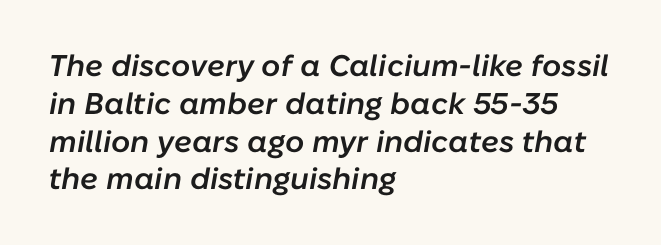
{"italic": "yes", "lean": "right", "slant_degrees": 10, "bold": "semi", "weight": "semibold", "width": "normal", "stroke_contrast": "low", "x_height": "medium", "monospaced": "no", "underline": "no", "align": "left", "line_spacing": "normal", "line_spacing_ratio": 1.26, "letter_spacing": "normal", "letter_spacing_em": 0.0, "glyph_px": 30}
